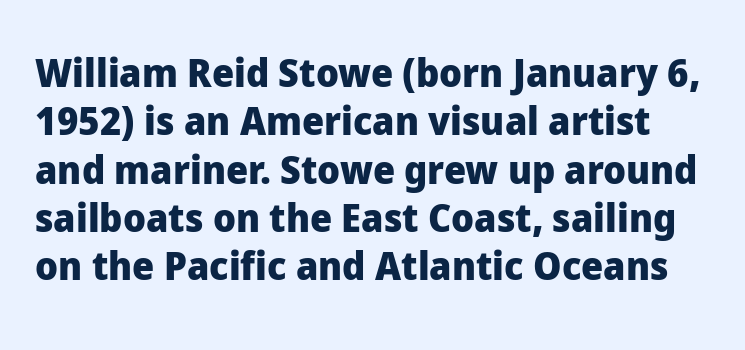
The font family rendered here belongs to the sans-serif group. Plenty of ink on the page — the face is bold. The passage shown is typed in a proportional face where columns would drift. The gap between lines stays unmarked. Compared with typical body copy, the letter spacing here is the same.
